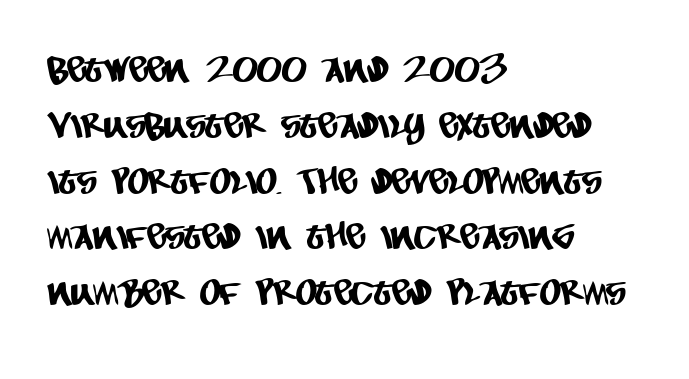
{"serif": "no", "width": "condensed", "stroke_contrast": "low", "x_height": "large", "monospaced": "no", "underline": "no", "align": "left", "line_spacing": "normal", "line_spacing_ratio": 1.55, "letter_spacing": "normal", "letter_spacing_em": 0.0, "glyph_px": 36}
